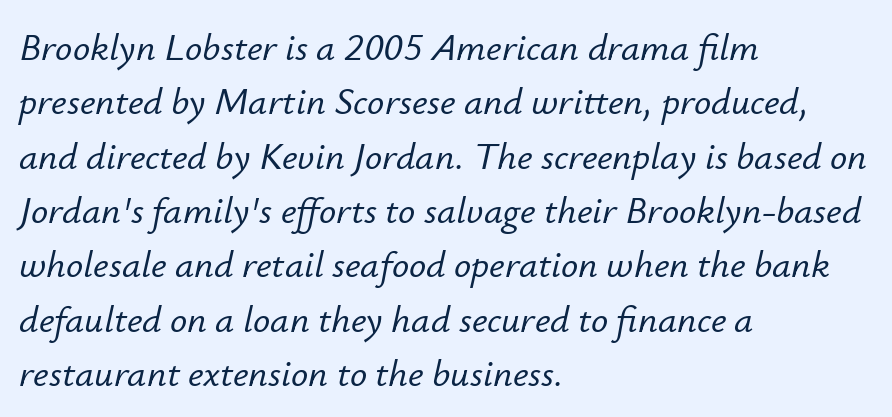
{"italic": "yes", "lean": "right", "slant_degrees": 12, "width": "normal", "stroke_contrast": "low", "x_height": "small", "monospaced": "no", "underline": "no", "align": "left", "line_spacing": "normal", "line_spacing_ratio": 1.43, "letter_spacing": "normal", "letter_spacing_em": 0.0, "glyph_px": 38}
